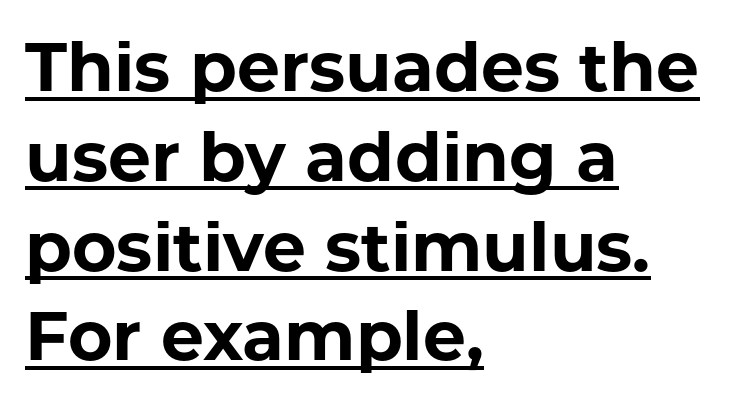
{"serif": "no", "italic": "no", "bold": "yes", "weight": "bold", "width": "normal", "stroke_contrast": "low", "x_height": "medium", "monospaced": "no", "underline": "yes", "align": "left", "line_spacing": "normal", "line_spacing_ratio": 1.32, "letter_spacing": "normal", "letter_spacing_em": 0.0, "glyph_px": 68}
